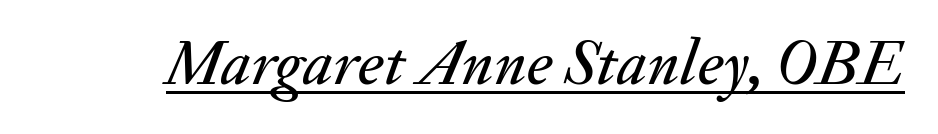
The specimen reads as italic at a glance. In designer terms, the underline attribute is active on this setting. The rendering keeps characters at their native spacing. Proportional: the letters do not fall into vertical columns.
